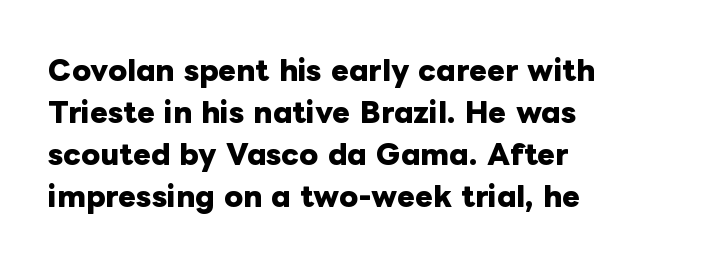
The face used here has the dense, thick strokes of a bold. Students, observe: this is what conventionally led text looks like. Notice how the stems are strictly vertical — no italics here. The setting favours the left margin, as ordinary paragraphs usually do.
